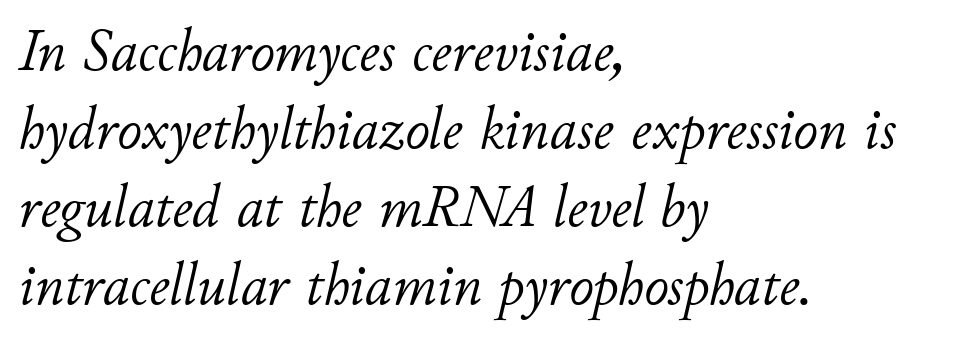
The image shows 60 px light type, italic (leaning right); set left-aligned, normal line spacing (1.3x), normal letter spacing, not underlined; low stroke contrast and a small x-height.
